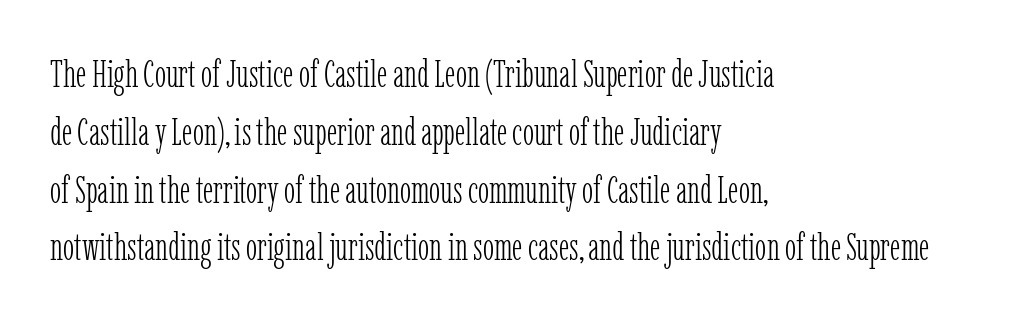
{"serif": "yes", "italic": "no", "bold": "no", "weight": "light", "width": "condensed", "stroke_contrast": "low", "x_height": "medium", "monospaced": "no", "underline": "no", "align": "left", "line_spacing": "normal", "line_spacing_ratio": 1.52, "letter_spacing": "normal", "letter_spacing_em": 0.0, "glyph_px": 38}
